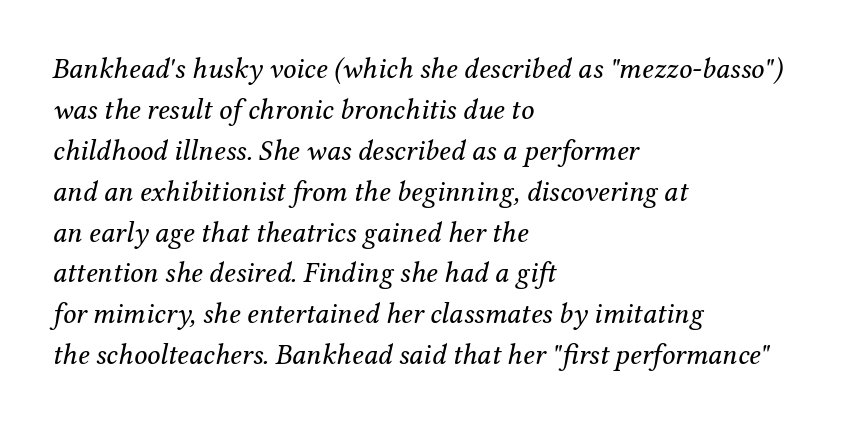
Letterform terminals end in serifs throughout the passage. The ragged edge is on the right, which tells us the setting is flush left. The letters are slanted; this is an italic face. Does extra space separate the letters? No, they use regular spacing. Nobody drew a line under any word here. A typesetter would call this proportional, since set widths differ per character.
